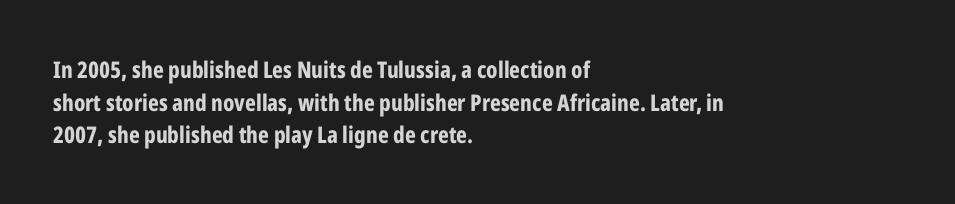
The image shows 23 px bold type, upright; set left-aligned, normal line spacing (1.42x), normal letter spacing, not underlined.
